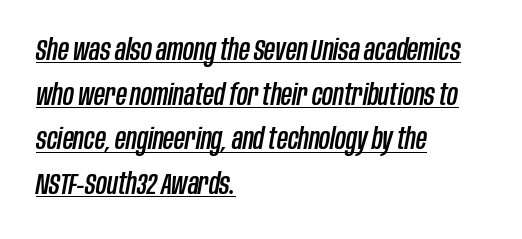
A typesetter would mark this as italic. Which margin do the lines hug? The left one — the right edge is uneven. Each letter keeps its own natural width here, so spacing adapts to shape. This sample uses plain, unmodified letter spacing.
